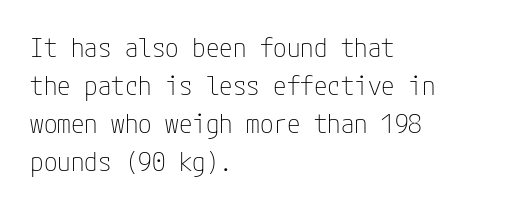
Q: Is the text bold? A: No.
Q: Is the text italic (slanted)? A: No, it is upright.
Q: Is the text underlined? A: No.
Q: How is the paragraph aligned? A: Left-aligned.
Q: Is the spacing between letters normal or unusually wide? A: Normal.
Q: Is the spacing between lines tight, normal or loose? A: Normal.
